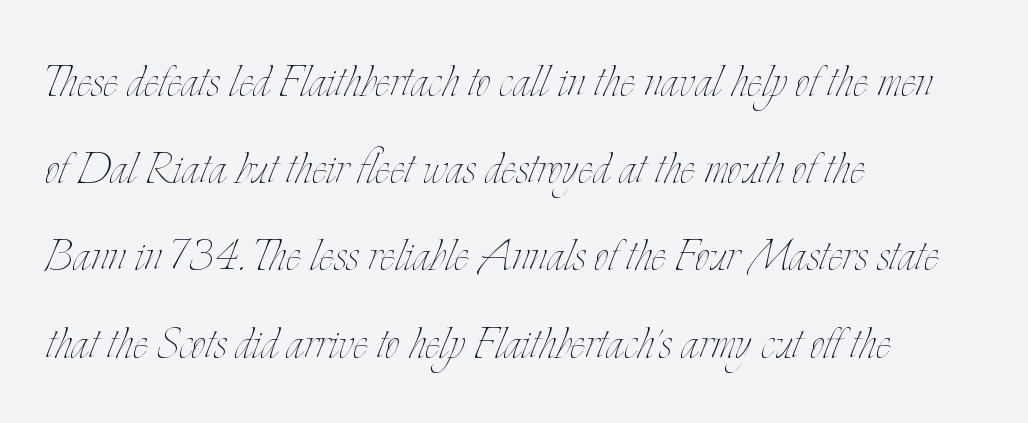
Q: Is the text bold? A: No.
Q: Is the text italic (slanted)? A: Yes.
Q: Is the text underlined? A: No.
Q: How is the paragraph aligned? A: Left-aligned.
Q: Is the spacing between letters normal or unusually wide? A: Normal.
Q: Is the spacing between lines tight, normal or loose? A: Normal.
Q: Width (condensed, normal, or wide)? A: Condensed.
Q: Stroke contrast? A: Low.
Q: x-height? A: Small.
Q: Monospaced? A: No.
